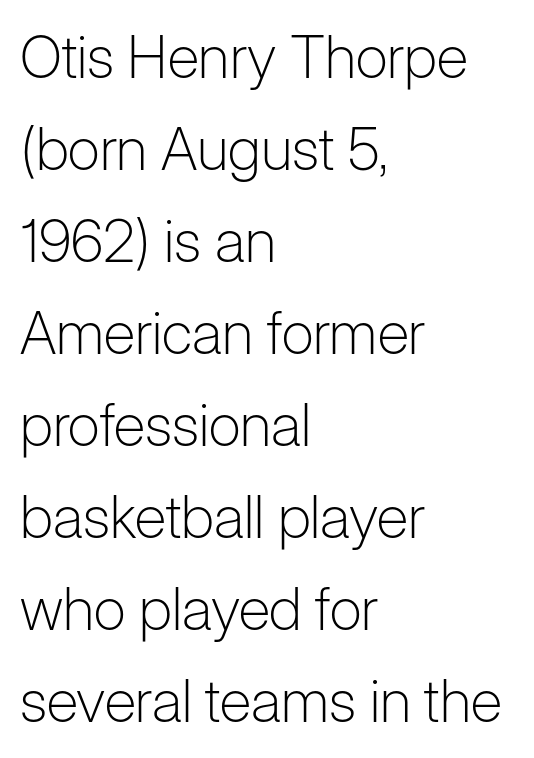
There is no visible air inserted between adjacent glyphs. The letters advance in unequal steps, a hallmark of proportional type. Is there much room between lines? A standard amount, neither cramped nor airy. Vertical strokes here are truly vertical. The zone under the glyphs is completely vacant.
